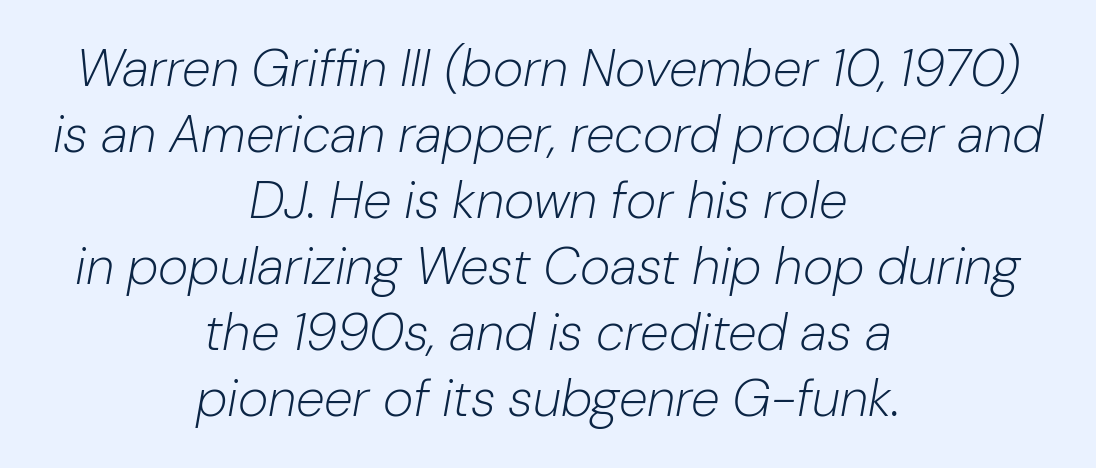
The image shows 52 px light type, italic (leaning right); set centered, normal line spacing (1.27x), normal letter spacing, not underlined; low stroke contrast and a medium x-height.
